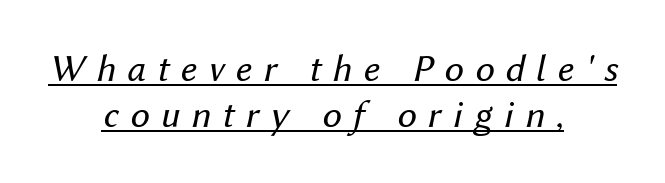
Q: Is the text bold? A: No.
Q: Is the text italic (slanted)? A: Yes, it leans right by about 12 degrees.
Q: Is the text underlined? A: Yes.
Q: How is the paragraph aligned? A: Centered.
Q: Is the spacing between letters normal or unusually wide? A: Unusually wide.
Q: Width (condensed, normal, or wide)? A: Normal.
Q: Stroke contrast? A: Medium.
Q: x-height? A: Medium.
Q: Monospaced? A: No.
